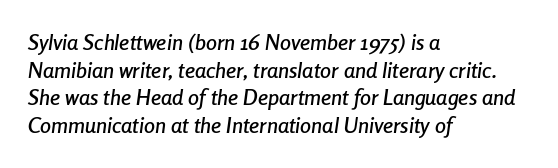
The image shows 22 px text type, italic (leaning right); set left-aligned, normal line spacing (1.26x), normal letter spacing, not underlined.
